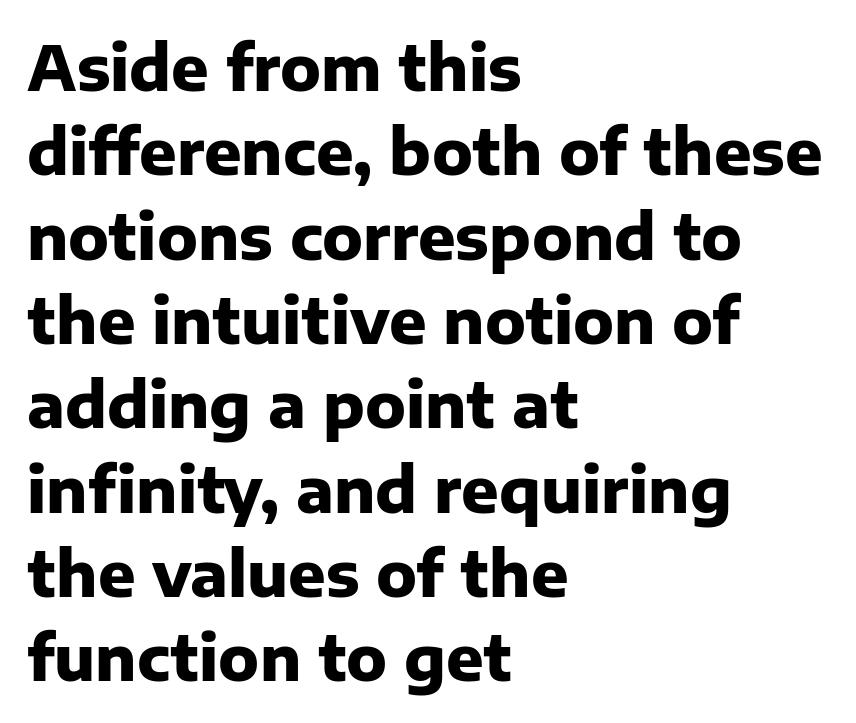
The image shows 62 px heavy sans-serif type, upright; set left-aligned, normal line spacing (1.36x), normal letter spacing, not underlined; low stroke contrast and a medium x-height.
